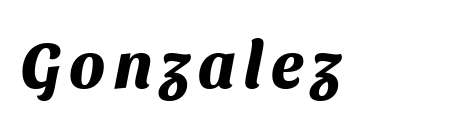
{"serif": "no", "bold": "yes", "weight": "heavy", "width": "normal", "stroke_contrast": "medium", "x_height": "medium", "monospaced": "no", "underline": "no", "glyph_px": 65}
